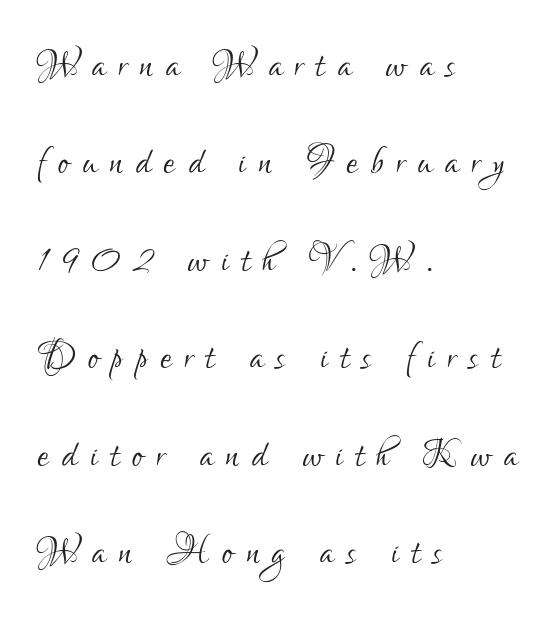
{"serif": "no", "bold": "no", "weight": "light", "width": "condensed", "stroke_contrast": "low", "x_height": "small", "monospaced": "no", "underline": "no", "align": "left", "line_spacing": "loose", "line_spacing_ratio": 1.91, "letter_spacing": "wide", "letter_spacing_em": 0.25, "glyph_px": 51}
